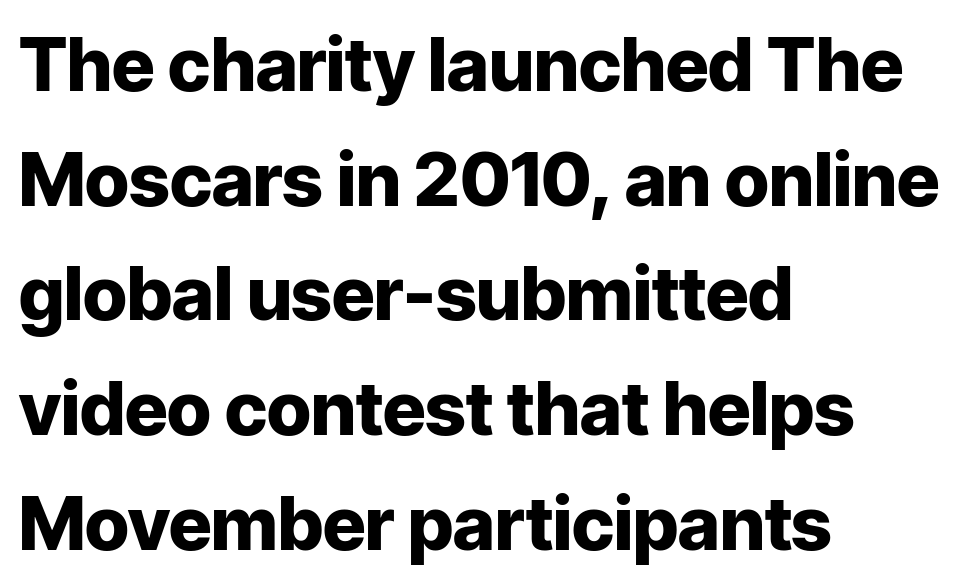
Q: Is the text bold? A: Yes.
Q: Is the text italic (slanted)? A: No, it is upright.
Q: Is the typeface a serif or a sans-serif typeface? A: Sans-serif.
Q: Is the text underlined? A: No.
Q: How is the paragraph aligned? A: Left-aligned.
Q: Is the spacing between letters normal or unusually wide? A: Normal.
Q: Is the spacing between lines tight, normal or loose? A: Normal.
Q: Width (condensed, normal, or wide)? A: Normal.
Q: Stroke contrast? A: Low.
Q: x-height? A: Medium.
Q: Monospaced? A: No.
